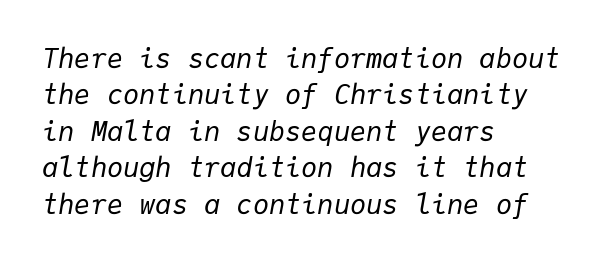
The image shows 27 px text type, italic (leaning right); set left-aligned, normal line spacing (1.35x), normal letter spacing, not underlined.
